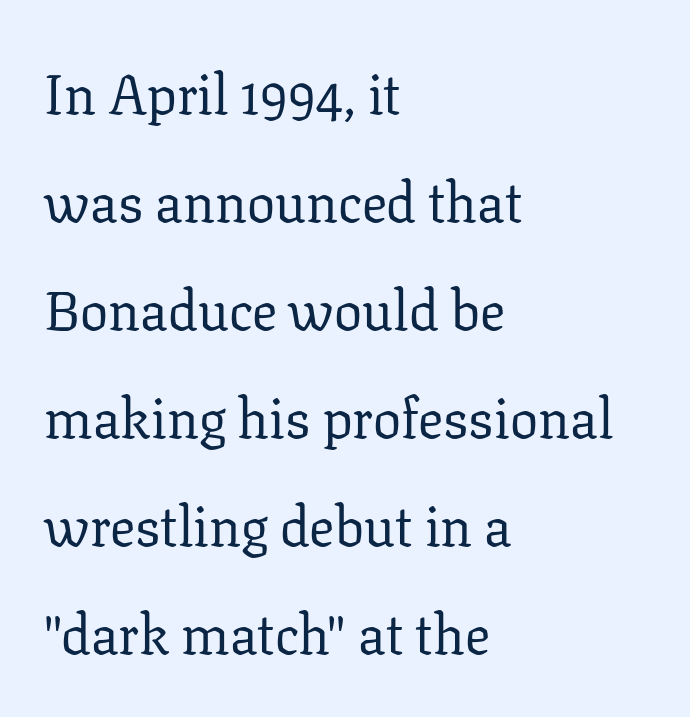
{"serif": "yes", "italic": "no", "bold": "no", "weight": "regular", "width": "normal", "stroke_contrast": "low", "x_height": "medium", "monospaced": "no", "underline": "no", "align": "left", "line_spacing": "loose", "line_spacing_ratio": 1.93, "letter_spacing": "normal", "letter_spacing_em": 0.0, "glyph_px": 56}
